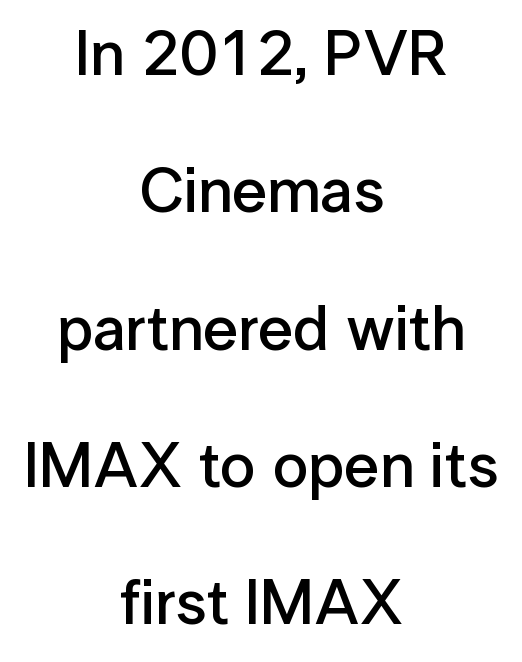
Stroke terminals: plain, sans-serif. Rendered with straight, roman letterforms. Decoration check: the copy has no underline. Layout note: lines centered.
